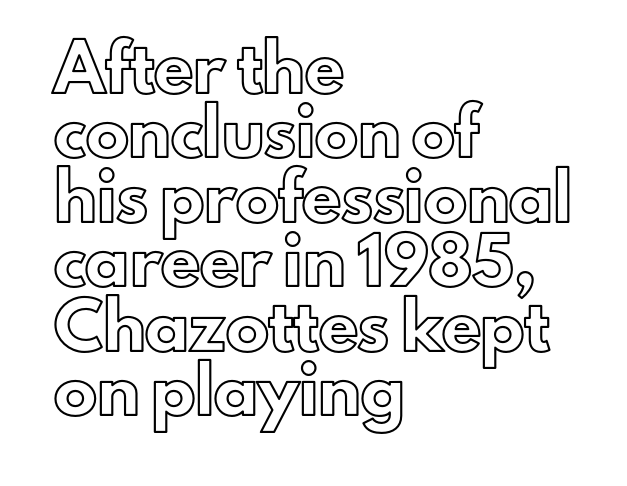
Compared with a centered layout, this one pins lines to the left instead. Observe the ordinary spacing: letters are neighbours, not strangers. A bare baseline throughout the passage. You could not count columns in this text — the font is proportionally spaced.
